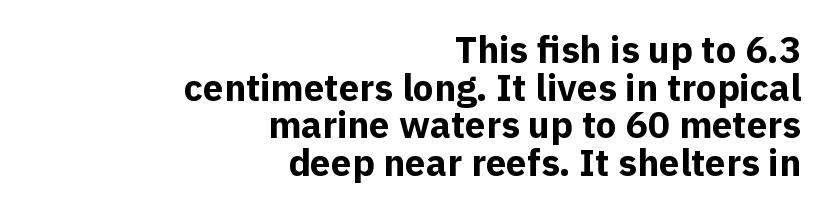
Q: Is the text bold? A: Yes.
Q: Is the text italic (slanted)? A: No, it is upright.
Q: Is the typeface a serif or a sans-serif typeface? A: Sans-serif.
Q: Is the text underlined? A: No.
Q: How is the paragraph aligned? A: Right-aligned.
Q: Is the spacing between letters normal or unusually wide? A: Normal.
Q: Is the spacing between lines tight, normal or loose? A: Tight.
Q: Width (condensed, normal, or wide)? A: Normal.
Q: x-height? A: Medium.
Q: Monospaced? A: No.
